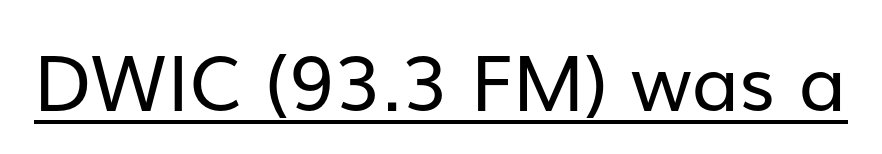
{"serif": "no", "italic": "no", "bold": "no", "weight": "regular", "width": "normal", "stroke_contrast": "low", "x_height": "medium", "monospaced": "no", "underline": "yes", "letter_spacing": "normal", "letter_spacing_em": 0.0, "glyph_px": 77}
